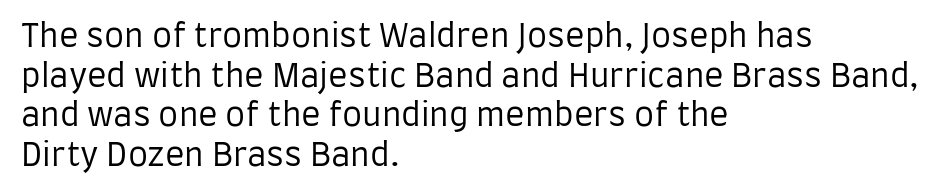
The image shows 32 px regular-weight, condensed sans-serif type, upright; set left-aligned, line spacing 1.24x, normal letter spacing, not underlined; low stroke contrast and a large x-height.
